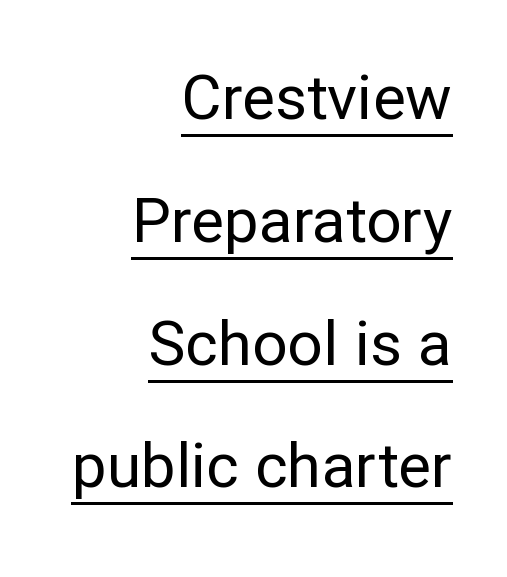
{"serif": "no", "italic": "no", "bold": "no", "weight": "regular", "width": "normal", "stroke_contrast": "low", "x_height": "medium", "monospaced": "no", "underline": "yes", "align": "right", "line_spacing": "loose", "line_spacing_ratio": 1.98, "letter_spacing": "normal", "letter_spacing_em": 0.0, "glyph_px": 62}
